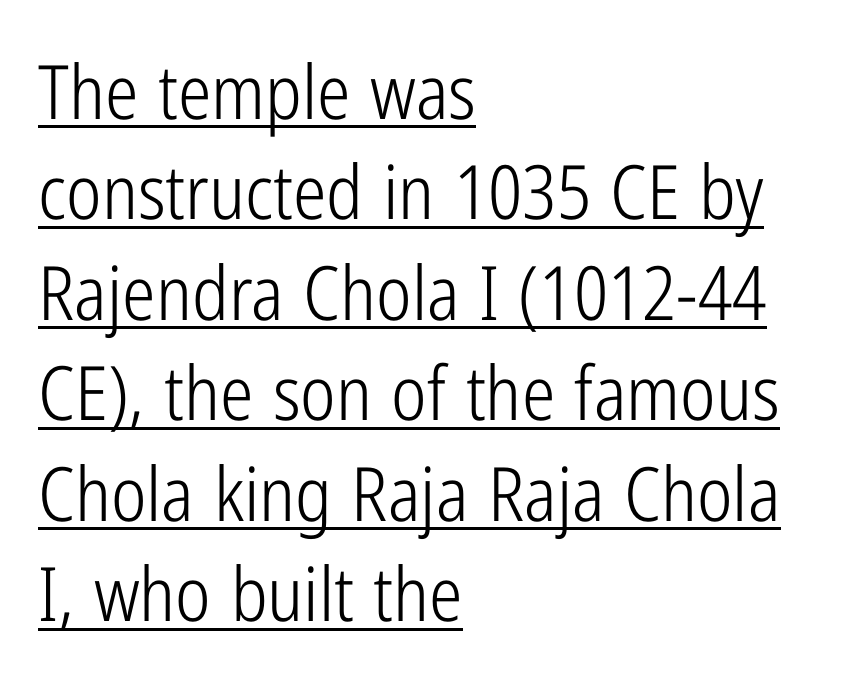
Ink coverage per letter is moderate at most. Typographically, this falls in the sans-serif category. The passage shown is typed in a proportional face where columns would drift. Is there an underline? Yes — a line sits under the letters.
